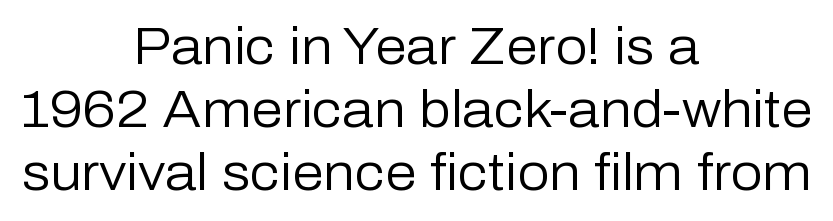
The typography opts for an upright posture over an oblique one. The designer went with a sans here, leaving each stem footless. Think of a printed novel: that variable character pitch is what you see here. Honestly, there is no underline to notice here at all.
